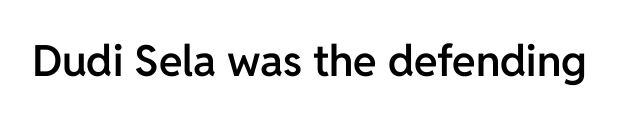
Q: Is the text bold? A: Semi-bold.
Q: Is the text italic (slanted)? A: No, it is upright.
Q: Is the typeface a serif or a sans-serif typeface? A: Sans-serif.
Q: Is the text underlined? A: No.
Q: Is the spacing between letters normal or unusually wide? A: Normal.
Q: Width (condensed, normal, or wide)? A: Normal.
Q: Stroke contrast? A: Low.
Q: x-height? A: Medium.
Q: Monospaced? A: No.
